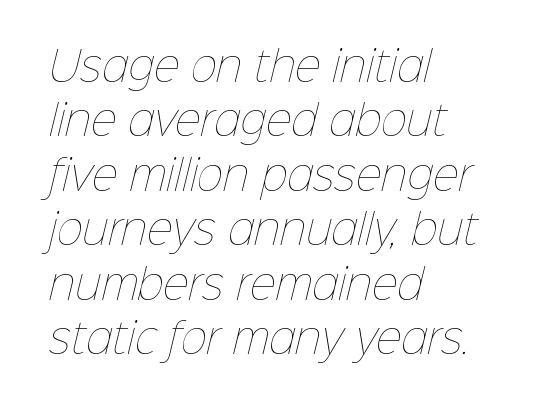
Nobody drew a line under any word here. Words appear dense and cohesive because spacing is normal. A typesetter would call this proportional, since set widths differ per character. Is the stroke heavy? The answer is a plain regular-or-lighter. How would I describe the line gaps? Plain and ordinary. These lines are set flush left with a ragged right edge.
